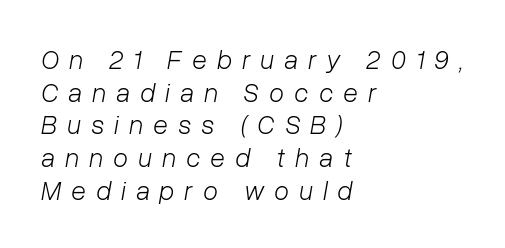
Q: Is the text bold? A: No.
Q: Is the text italic (slanted)? A: Yes, it leans right by about 10 degrees.
Q: Is the text underlined? A: No.
Q: How is the paragraph aligned? A: Left-aligned.
Q: Is the spacing between letters normal or unusually wide? A: Unusually wide.
